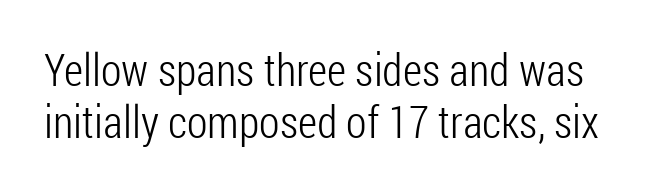
{"serif": "no", "italic": "no", "bold": "no", "weight": "light", "width": "condensed", "stroke_contrast": "low", "x_height": "medium", "monospaced": "no", "underline": "no", "line_spacing_ratio": 1.16, "letter_spacing": "normal", "letter_spacing_em": 0.0, "glyph_px": 45}
